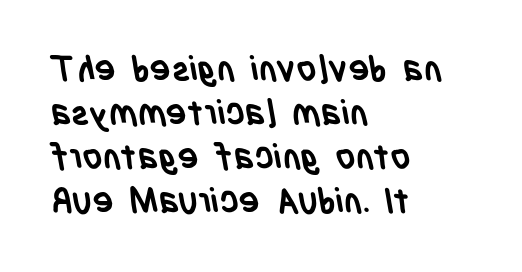
Q: Is the text bold? A: Yes.
Q: Is the typeface a serif or a sans-serif typeface? A: Sans-serif.
Q: Is the text underlined? A: No.
Q: How is the paragraph aligned? A: Left-aligned.
Q: Is the spacing between letters normal or unusually wide? A: Normal.
Q: Is the spacing between lines tight, normal or loose? A: Normal.
Q: Width (condensed, normal, or wide)? A: Condensed.
Q: Stroke contrast? A: Low.
Q: x-height? A: Large.
Q: Monospaced? A: No.
